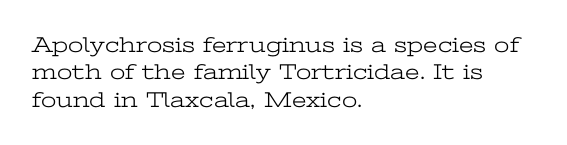
{"italic": "no", "bold": "no", "underline": "no", "align": "left", "line_spacing_ratio": 1.24, "letter_spacing": "normal", "letter_spacing_em": 0.0, "glyph_px": 22}
